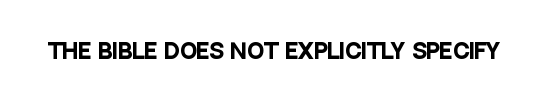
Q: Is the text bold? A: Yes.
Q: Is the text italic (slanted)? A: No, it is upright.
Q: Is the text underlined? A: No.
Q: Is the spacing between letters normal or unusually wide? A: Normal.
